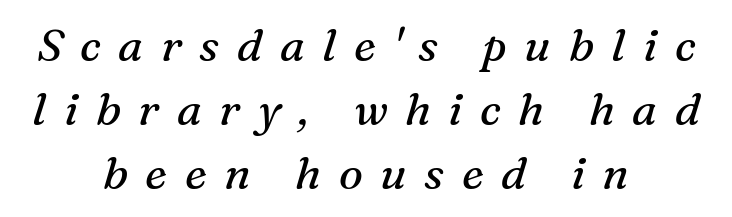
{"serif": "yes", "italic": "yes", "lean": "right", "slant_degrees": 16, "bold": "no", "weight": "regular", "width": "normal", "stroke_contrast": "medium", "x_height": "medium", "monospaced": "no", "underline": "no", "align": "center", "line_spacing": "normal", "line_spacing_ratio": 1.42, "letter_spacing": "wide", "letter_spacing_em": 0.39, "glyph_px": 45}
